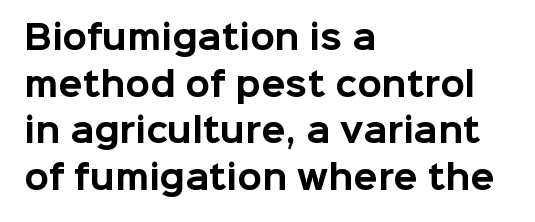
{"serif": "no", "italic": "no", "bold": "yes", "weight": "bold", "width": "normal", "stroke_contrast": "low", "x_height": "medium", "monospaced": "no", "underline": "no", "align": "left", "line_spacing": "normal", "line_spacing_ratio": 1.46, "letter_spacing": "normal", "letter_spacing_em": 0.0, "glyph_px": 32}
